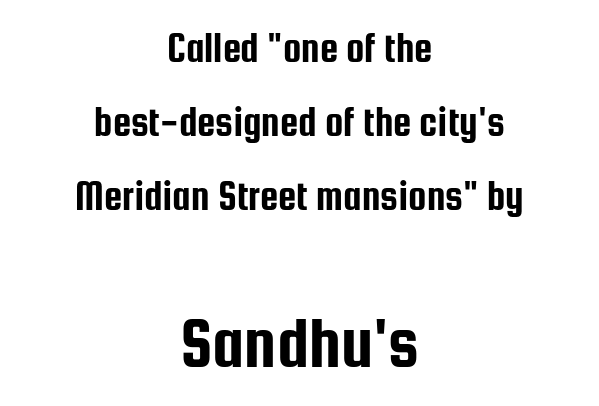
{"serif": "no", "italic": "no", "width": "condensed", "stroke_contrast": "low", "x_height": "medium", "monospaced": "no", "underline": "no", "align": "center", "line_spacing_ratio": 1.81, "letter_spacing": "normal", "letter_spacing_em": 0.0, "larger_block": "second", "size_ratio": 1.73, "glyph_px": 71}
